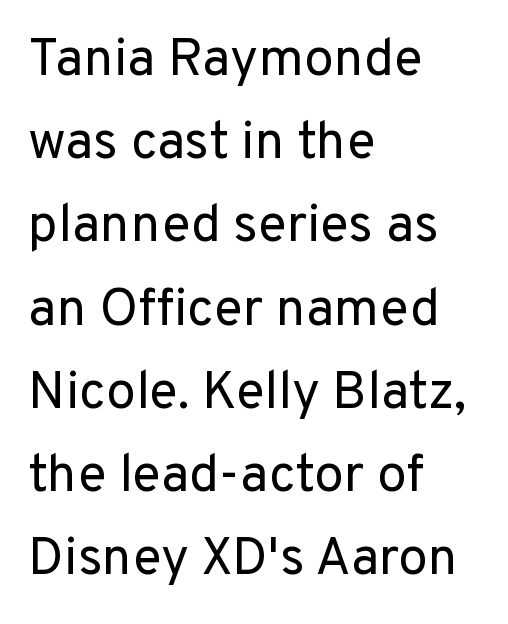
{"serif": "no", "italic": "no", "bold": "no", "weight": "regular", "width": "normal", "stroke_contrast": "low", "x_height": "medium", "monospaced": "no", "underline": "no", "align": "left", "line_spacing": "normal", "line_spacing_ratio": 1.57, "letter_spacing": "normal", "letter_spacing_em": 0.0, "glyph_px": 53}
